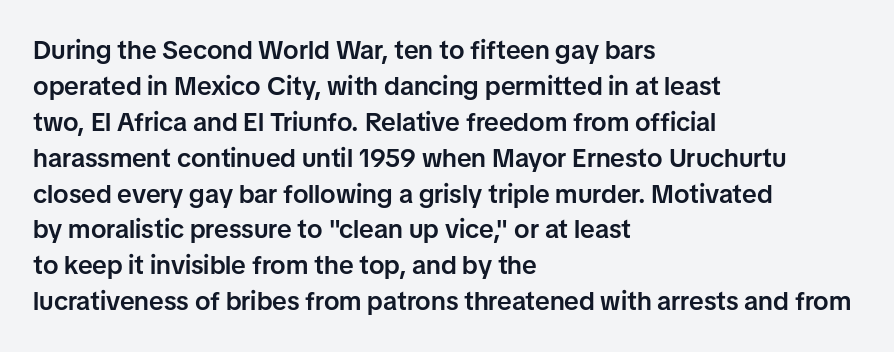
The image shows 26 px text type, upright; set left-aligned, normal line spacing (1.38x), normal letter spacing, not underlined.
